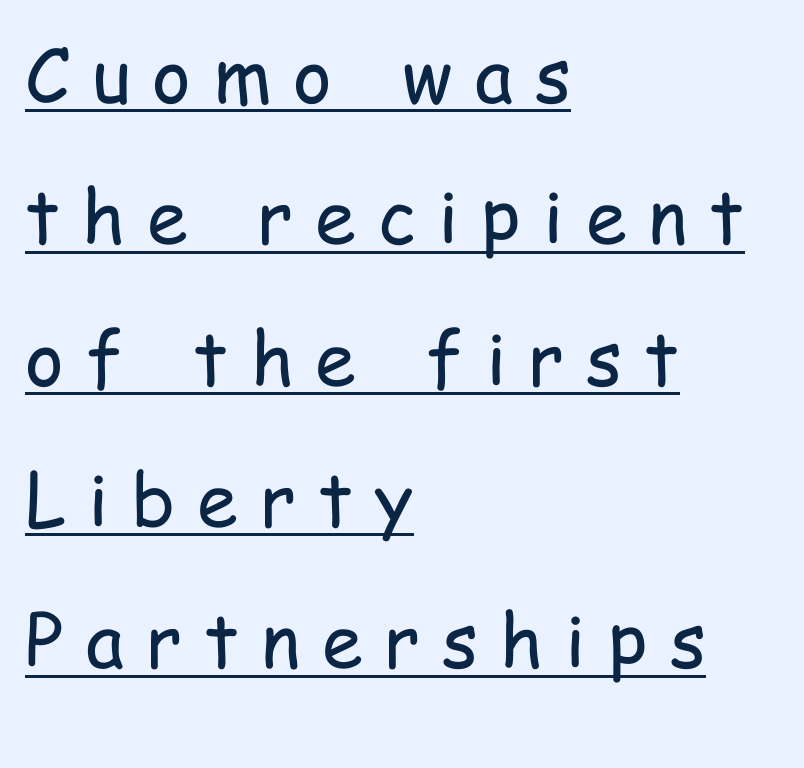
{"serif": "no", "italic": "no", "bold": "no", "weight": "regular", "width": "condensed", "stroke_contrast": "low", "x_height": "medium", "monospaced": "no", "underline": "yes", "align": "left", "line_spacing": "loose", "line_spacing_ratio": 1.91, "letter_spacing": "wide", "letter_spacing_em": 0.3, "glyph_px": 74}
